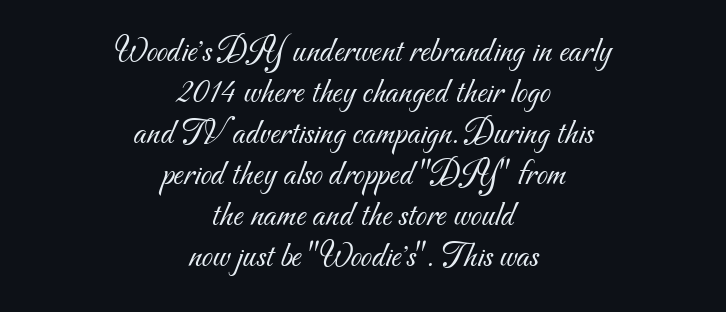
{"serif": "no", "bold": "no", "weight": "light", "width": "normal", "stroke_contrast": "medium", "x_height": "small", "monospaced": "no", "underline": "no", "align": "center", "line_spacing": "tight", "line_spacing_ratio": 1.14, "letter_spacing": "normal", "letter_spacing_em": 0.0, "glyph_px": 36}
